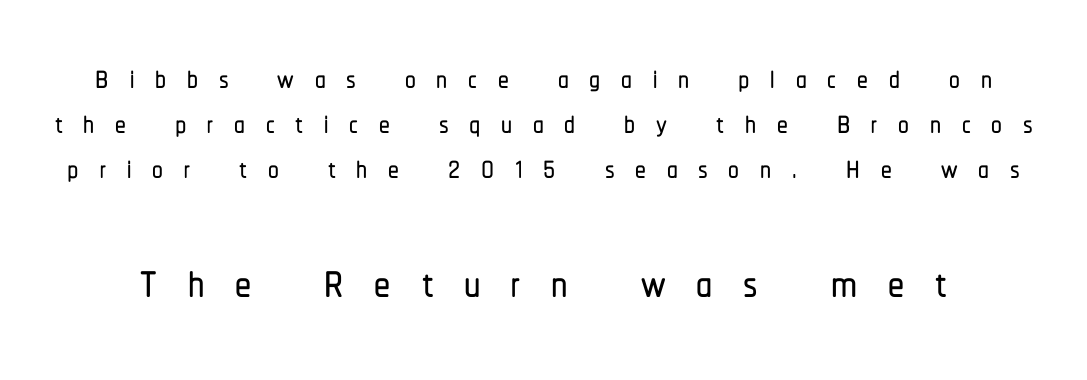
{"serif": "no", "italic": "no", "width": "condensed", "stroke_contrast": "low", "x_height": "medium", "monospaced": "no", "underline": "no", "line_spacing": "tight", "line_spacing_ratio": 1.05, "letter_spacing": "wide", "letter_spacing_em": 0.48, "larger_block": "second", "size_ratio": 1.49, "glyph_px": 64}
